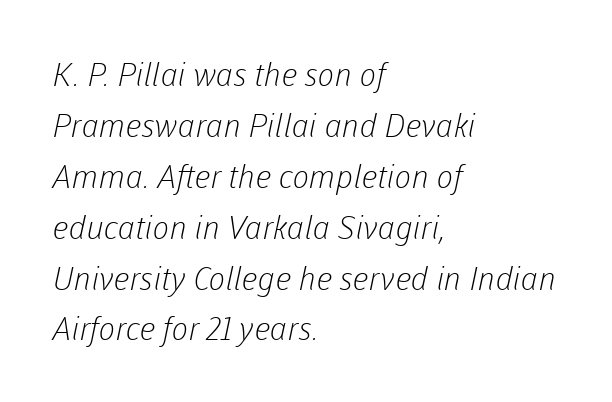
The image shows 32 px light sans-serif type; set left-aligned, normal line spacing (1.59x), normal letter spacing, not underlined; low stroke contrast and a medium x-height.
